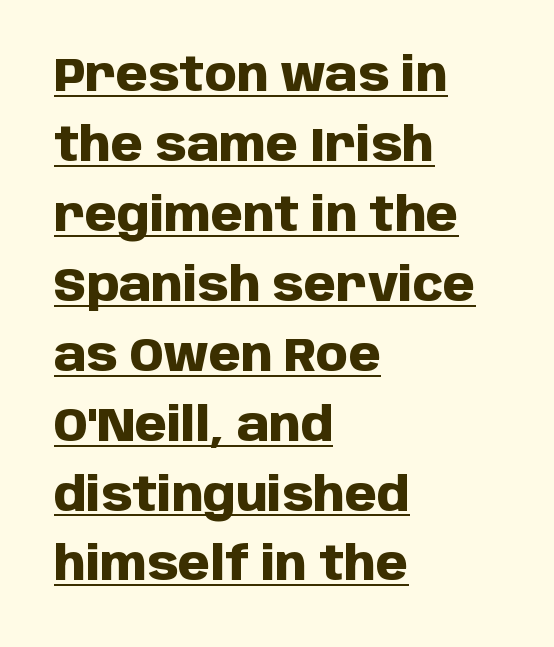
The rendered words wear a rule along their underside. Emphasis by weight is at full strength: bold. Line spacing here is normal. This sample uses an upright cut, with every glyph sitting square on the baseline.
